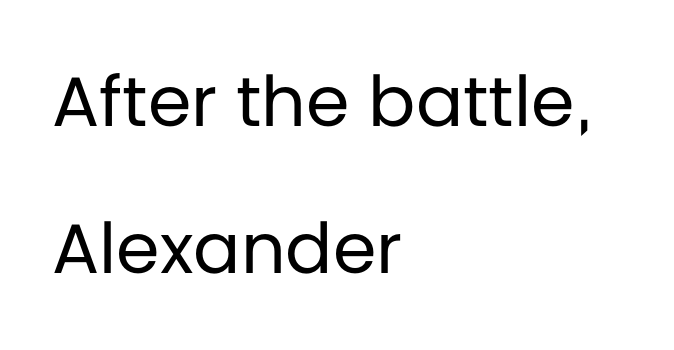
{"serif": "no", "italic": "no", "bold": "no", "weight": "regular", "width": "normal", "stroke_contrast": "low", "x_height": "large", "monospaced": "no", "underline": "no", "align": "left", "line_spacing": "loose", "line_spacing_ratio": 2.1, "letter_spacing": "normal", "letter_spacing_em": 0.0, "glyph_px": 70}
